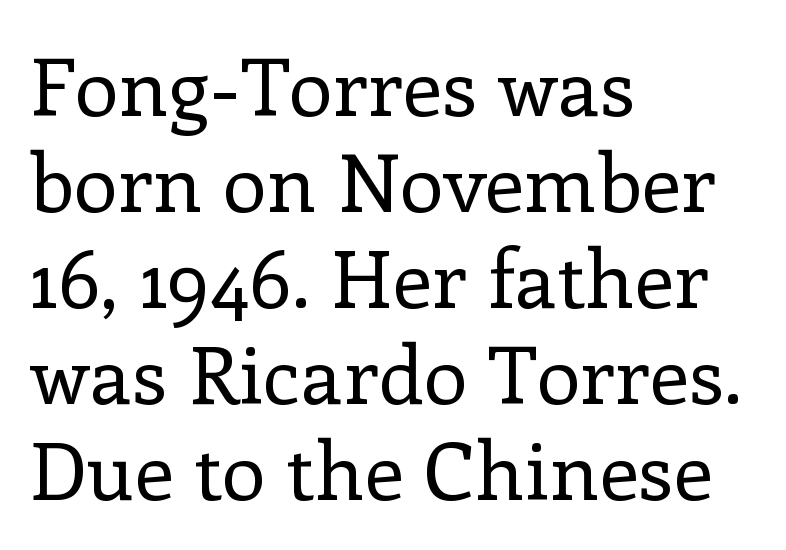
{"serif": "yes", "italic": "no", "bold": "no", "weight": "regular", "width": "normal", "stroke_contrast": "low", "x_height": "medium", "monospaced": "no", "underline": "no", "align": "left", "line_spacing_ratio": 1.2, "letter_spacing": "normal", "letter_spacing_em": 0.0, "glyph_px": 80}
